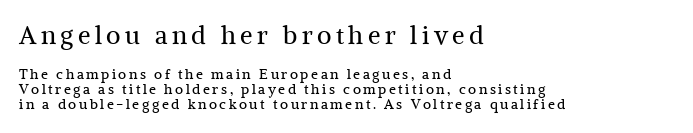
{"italic": "no", "bold": "no", "underline": "no", "align": "left", "line_spacing": "tight", "line_spacing_ratio": 1.06, "larger_block": "first", "size_ratio": 1.79, "glyph_px": 25}
